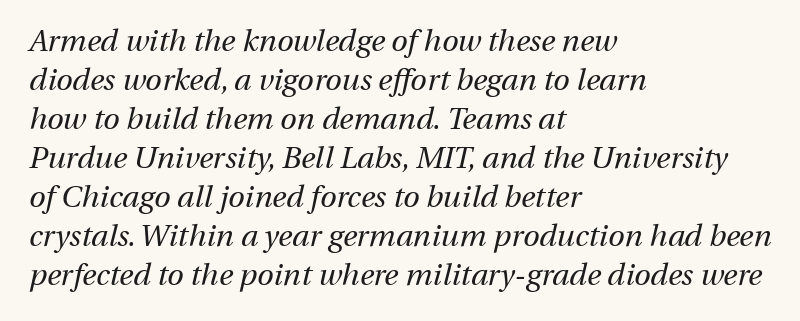
The image shows 30 px regular-weight type, italic (leaning right); set left-aligned, normal line spacing (1.3x), normal letter spacing, not underlined; medium stroke contrast and a medium x-height.
